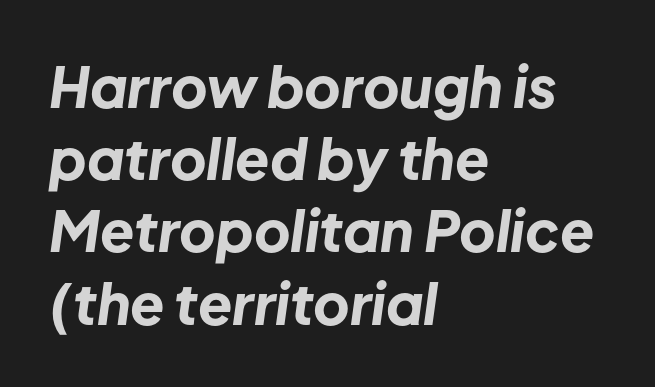
Note the varied advance widths — an 'i' is clearly narrower than an 'm'. Decoration check: the copy has no underline. Its strokes are broad and dark, the hallmark of bold type. What stands out about the letter spacing? Nothing — it is the standard amount. Each line starts at the same left margin while the right side varies.
